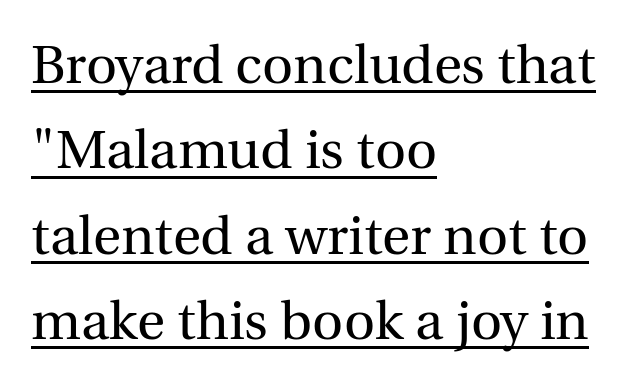
{"serif": "yes", "italic": "no", "bold": "no", "weight": "regular", "width": "normal", "x_height": "medium", "monospaced": "no", "underline": "yes", "align": "left", "line_spacing": "normal", "line_spacing_ratio": 1.58, "letter_spacing": "normal", "letter_spacing_em": 0.0, "glyph_px": 54}
